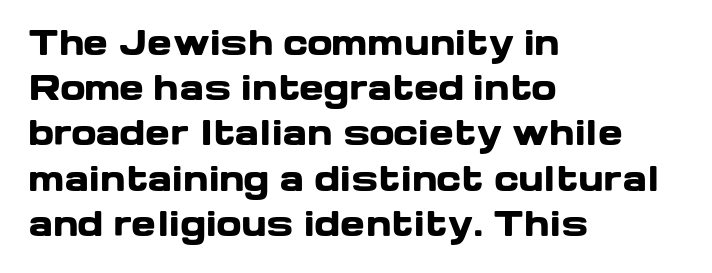
Q: Is the text bold? A: Yes.
Q: Is the text italic (slanted)? A: No, it is upright.
Q: Is the typeface a serif or a sans-serif typeface? A: Sans-serif.
Q: Is the text underlined? A: No.
Q: How is the paragraph aligned? A: Left-aligned.
Q: Is the spacing between letters normal or unusually wide? A: Normal.
Q: Is the spacing between lines tight, normal or loose? A: Normal.
Q: Width (condensed, normal, or wide)? A: Wide.
Q: Stroke contrast? A: Low.
Q: x-height? A: Medium.
Q: Monospaced? A: No.
